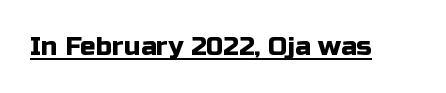
Q: Is the text italic (slanted)? A: No, it is upright.
Q: Is the text underlined? A: Yes.
Q: Is the spacing between letters normal or unusually wide? A: Normal.
